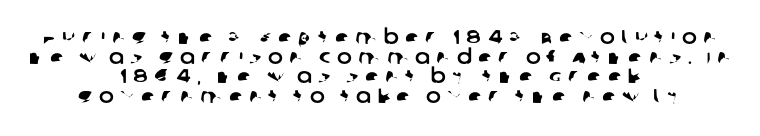
The image shows 20 px text type; set centered, tight line spacing (0.98x), unusually wide letter spacing (+0.32 em), not underlined.
